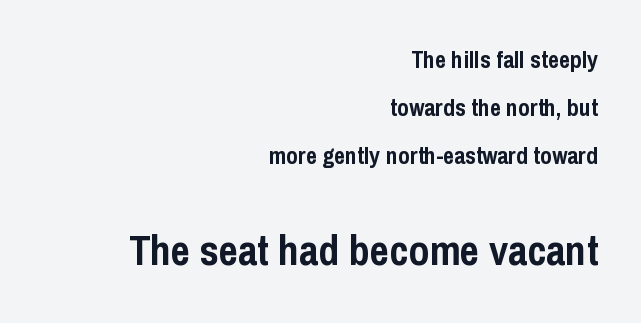
Only glyphs here, with clear space below each row. How would I describe the line gaps? Wide and relaxed. The line texture is even and compact thanks to regular tracking. It's the straight-up-and-down kind of type.
